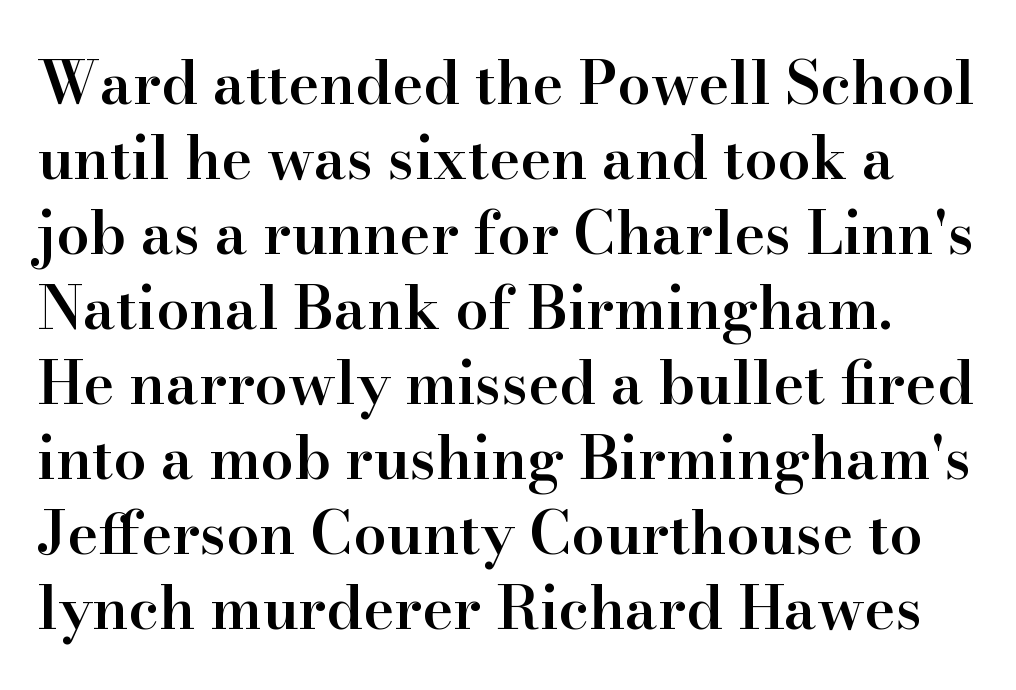
This block has exactly the height ordinary leading produces. Is this a fixed-width face? No — the glyphs have proportional, varying widths. Ordinary non-slanted type is in use. Each row of text sits above clean, open space. Spacing between characters is what you'd get straight out of the box.
